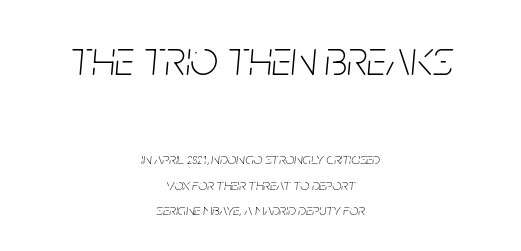
Q: Is the text bold? A: No.
Q: Is the text italic (slanted)? A: Yes, it leans right by about 5 degrees.
Q: Is the text underlined? A: No.
Q: How is the paragraph aligned? A: Centered.
Q: Is the spacing between letters normal or unusually wide? A: Normal.
Q: Is the spacing between lines tight, normal or loose? A: Normal.
Q: Which block of text is set in a larger size, the first (top) or the second (bottom)? A: The first (top) one.
Q: Width (condensed, normal, or wide)? A: Condensed.
Q: Stroke contrast? A: Low.
Q: x-height? A: Large.
Q: Monospaced? A: No.
